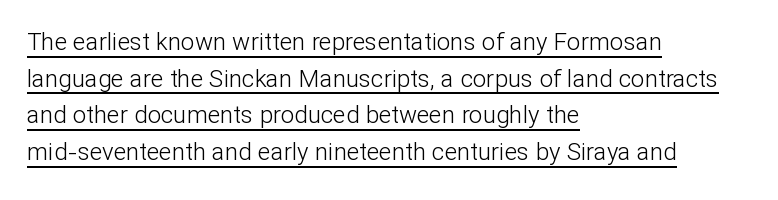
Somebody hit Ctrl+U on this one — the words are underlined. Characters remain perfectly vertical along every line. Reading down the block, your eye returns to a fixed left position each line. The letters sit at their default tracking, neither squeezed nor spread. Summary of vertical rhythm: regular, with standard interline spacing. Stroke mass is kept to a normal reading level or below.
